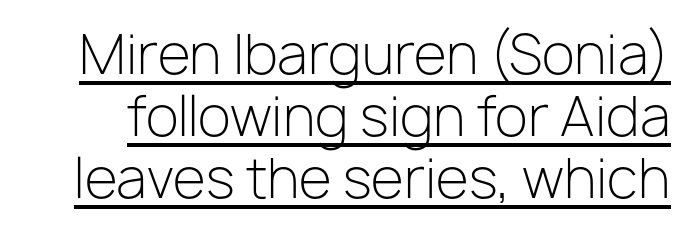
The image shows 54 px light sans-serif type, upright; set tight line spacing (1.15x), normal letter spacing, underlined; low stroke contrast and a medium x-height.
